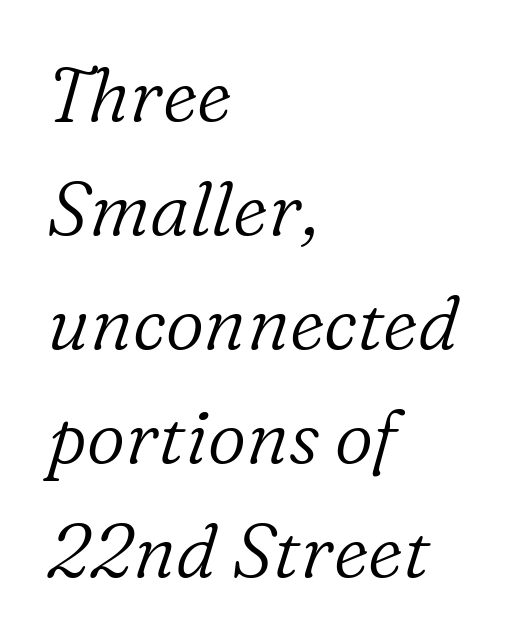
{"serif": "yes", "italic": "yes", "lean": "right", "slant_degrees": 16, "bold": "no", "weight": "light", "width": "normal", "stroke_contrast": "low", "x_height": "medium", "monospaced": "no", "underline": "no", "align": "left", "line_spacing": "normal", "line_spacing_ratio": 1.52, "letter_spacing": "normal", "letter_spacing_em": 0.0, "glyph_px": 75}
